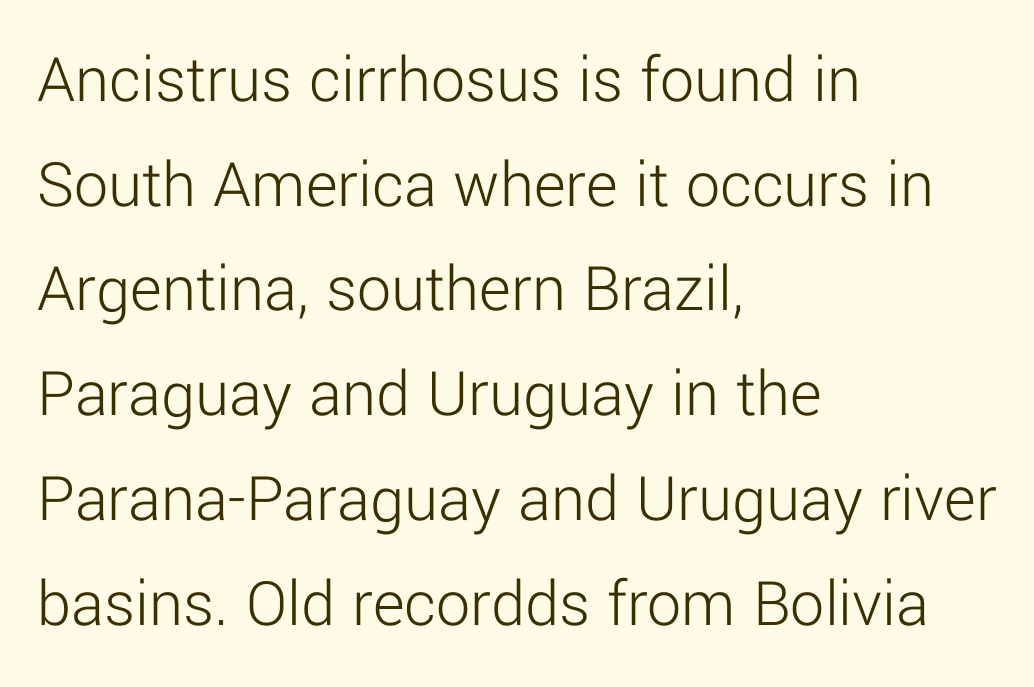
{"serif": "no", "italic": "no", "bold": "no", "weight": "light", "width": "normal", "stroke_contrast": "low", "x_height": "medium", "monospaced": "no", "underline": "no", "align": "left", "line_spacing": "normal", "line_spacing_ratio": 1.54, "letter_spacing": "normal", "letter_spacing_em": 0.0, "glyph_px": 68}
